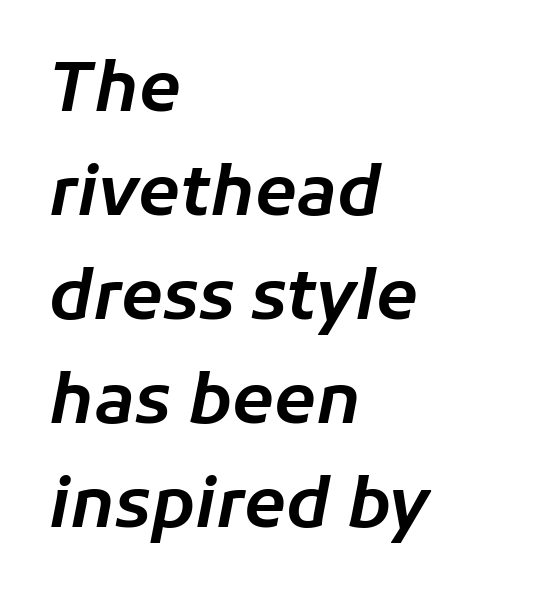
The image shows 68 px text type, italic (leaning right); set left-aligned, normal line spacing (1.53x), normal letter spacing, not underlined; low stroke contrast and a medium x-height.
